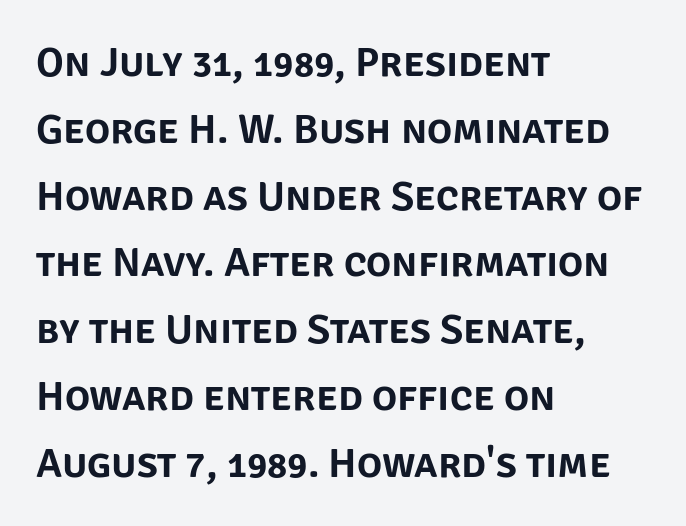
{"serif": "no", "italic": "no", "width": "normal", "stroke_contrast": "low", "x_height": "large", "monospaced": "no", "underline": "no", "align": "left", "line_spacing": "normal", "line_spacing_ratio": 1.59, "letter_spacing": "normal", "letter_spacing_em": 0.0, "glyph_px": 42}
